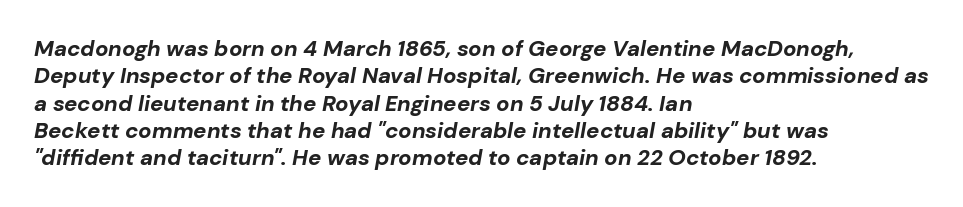
Q: Is the text bold? A: Yes.
Q: Is the text italic (slanted)? A: Yes, it leans right by about 10 degrees.
Q: Is the text underlined? A: No.
Q: How is the paragraph aligned? A: Left-aligned.
Q: Is the spacing between letters normal or unusually wide? A: Normal.
